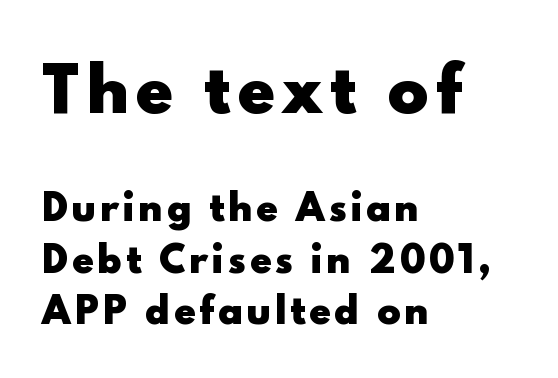
The image shows 61 px heavy sans-serif type, upright; set left-aligned, normal line spacing (1.47x), not underlined; the first (top) block is 1.74x larger; a small x-height.
